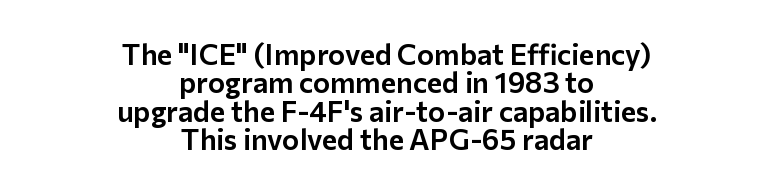
Q: Is the text italic (slanted)? A: No, it is upright.
Q: Is the typeface a serif or a sans-serif typeface? A: Sans-serif.
Q: Is the text underlined? A: No.
Q: How is the paragraph aligned? A: Centered.
Q: Is the spacing between letters normal or unusually wide? A: Normal.
Q: Is the spacing between lines tight, normal or loose? A: Tight.
Q: Width (condensed, normal, or wide)? A: Normal.
Q: Stroke contrast? A: Low.
Q: x-height? A: Medium.
Q: Monospaced? A: No.
